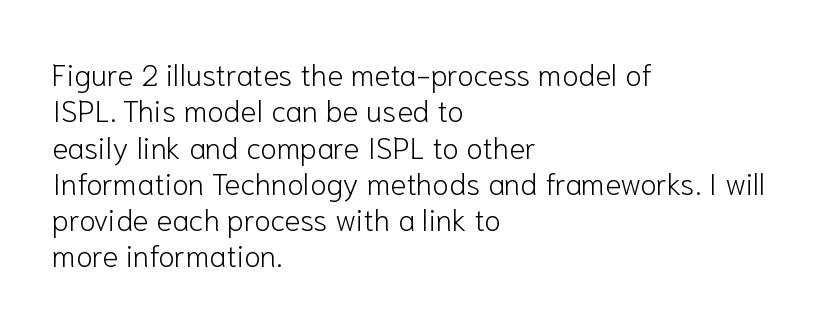
The image shows 30 px light sans-serif type, upright; set left-aligned, line spacing 1.21x, normal letter spacing, not underlined; low stroke contrast and a medium x-height.
